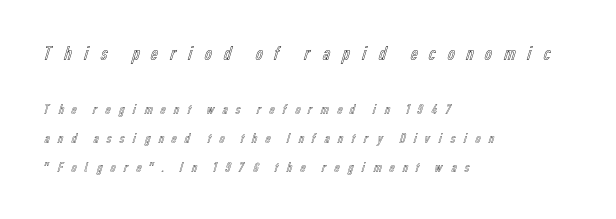
The image shows 20 px text type; set left-aligned, loose line spacing (2.08x), unusually wide letter spacing (+0.48 em), not underlined; the first (top) block is 1.43x larger.
